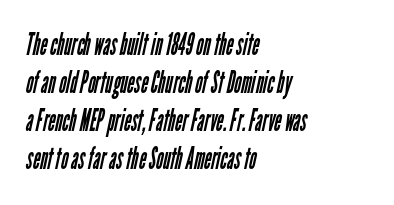
The strokes are not fattened; the text isn't bold. Words appear dense and cohesive because spacing is normal. Visually the block forms a straight wall on the left and a jagged coastline on the right. Each letter keeps its own natural width here, so spacing adapts to shape. The typeface chosen for these lines omits serifs.
